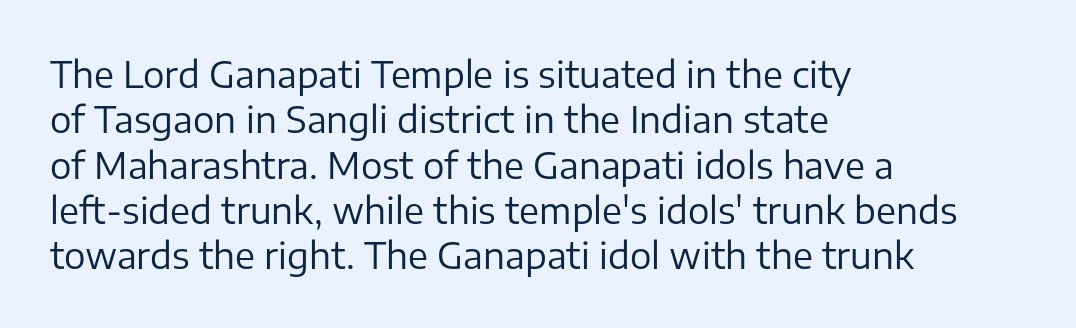
Q: Is the text bold? A: No.
Q: Is the text italic (slanted)? A: No, it is upright.
Q: Is the typeface a serif or a sans-serif typeface? A: Sans-serif.
Q: Is the text underlined? A: No.
Q: How is the paragraph aligned? A: Left-aligned.
Q: Is the spacing between letters normal or unusually wide? A: Normal.
Q: Is the spacing between lines tight, normal or loose? A: Normal.
Q: Width (condensed, normal, or wide)? A: Normal.
Q: Stroke contrast? A: Low.
Q: x-height? A: Medium.
Q: Monospaced? A: No.
